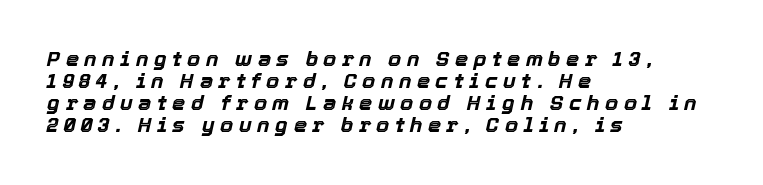
{"italic": "yes", "lean": "right", "slant_degrees": 12, "bold": "yes", "underline": "no", "align": "left", "line_spacing": "tight", "line_spacing_ratio": 1.05, "letter_spacing": "wide", "letter_spacing_em": 0.26, "glyph_px": 21}
